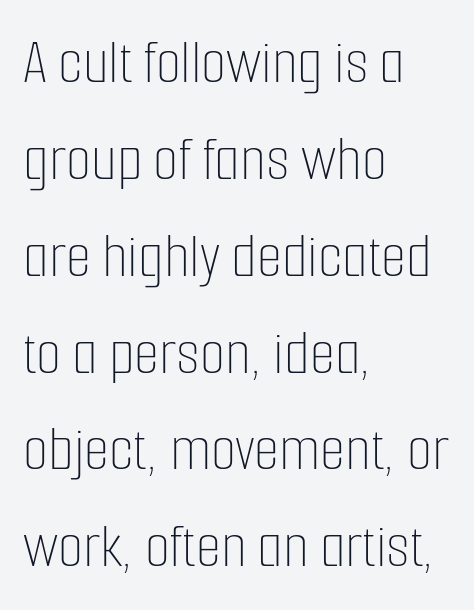
{"italic": "no", "bold": "no", "weight": "thin", "width": "condensed", "stroke_contrast": "low", "x_height": "medium", "monospaced": "no", "underline": "no", "align": "left", "line_spacing": "normal", "line_spacing_ratio": 1.49, "letter_spacing": "normal", "letter_spacing_em": 0.0, "glyph_px": 65}
